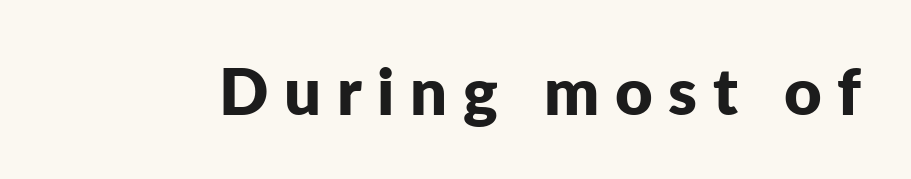
Q: Is the text bold? A: Yes.
Q: Is the text italic (slanted)? A: No, it is upright.
Q: Is the typeface a serif or a sans-serif typeface? A: Sans-serif.
Q: Is the text underlined? A: No.
Q: Is the spacing between letters normal or unusually wide? A: Unusually wide.
Q: Width (condensed, normal, or wide)? A: Normal.
Q: Stroke contrast? A: Low.
Q: x-height? A: Medium.
Q: Monospaced? A: No.
